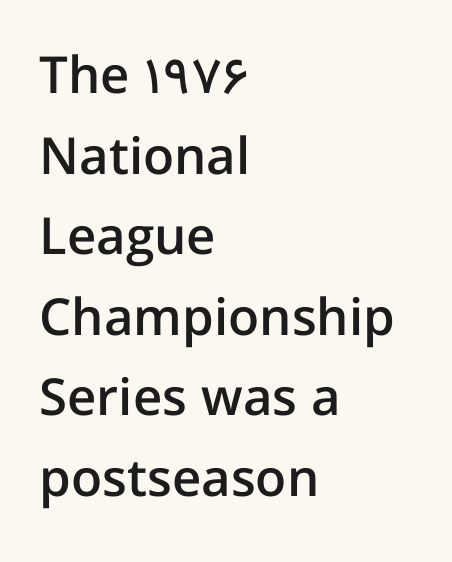
The image shows 51 px semibold sans-serif type, upright; set left-aligned, normal line spacing (1.58x), normal letter spacing, not underlined; low stroke contrast and a medium x-height.
